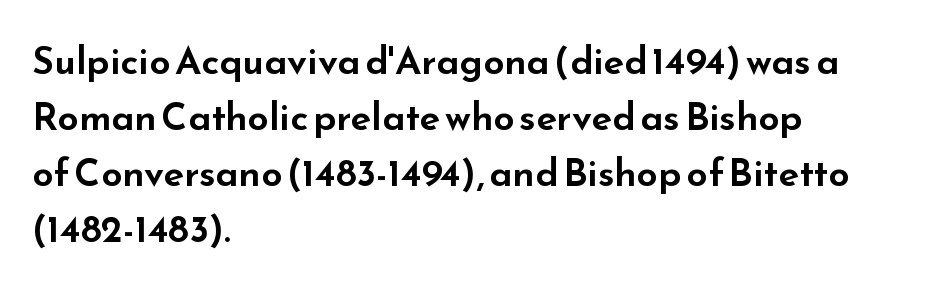
{"serif": "no", "italic": "no", "width": "wide", "stroke_contrast": "low", "x_height": "small", "monospaced": "no", "underline": "no", "align": "left", "line_spacing": "normal", "line_spacing_ratio": 1.47, "letter_spacing": "normal", "letter_spacing_em": 0.0, "glyph_px": 38}
